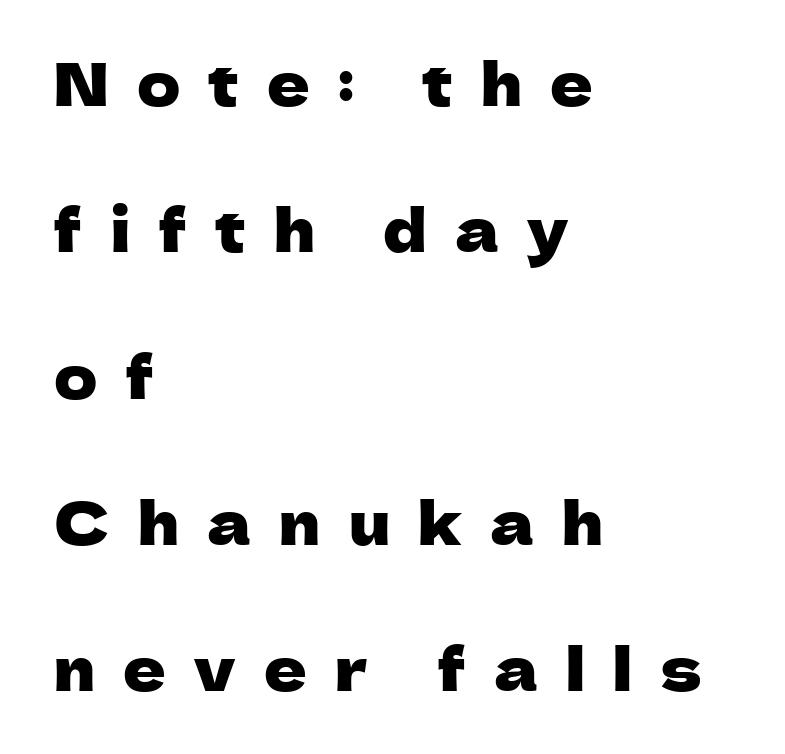
Check where the strokes stop: nothing finishes them off — pure sans. Only glyphs here, with clear space below each row. If you drew a ruler down the left edge, every line would touch it. Successive baselines arrive slowly, with a big drop between each.
